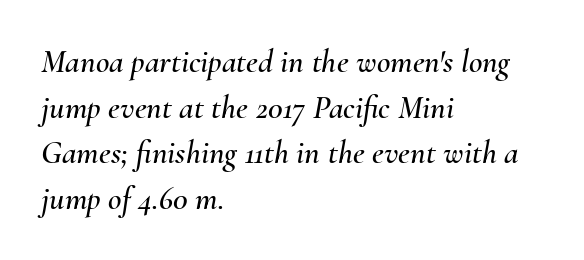
The image shows 33 px text type, italic (leaning right); set left-aligned, normal line spacing (1.38x), normal letter spacing, not underlined; medium stroke contrast and a small x-height.
